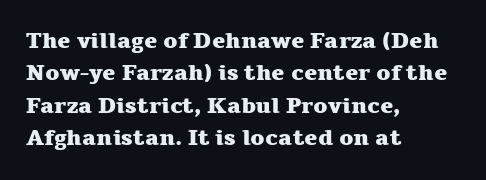
Q: Is the text bold? A: Yes.
Q: Is the text italic (slanted)? A: No, it is upright.
Q: Is the text underlined? A: No.
Q: How is the paragraph aligned? A: Left-aligned.
Q: Is the spacing between letters normal or unusually wide? A: Normal.
Q: Is the spacing between lines tight, normal or loose? A: Normal.
